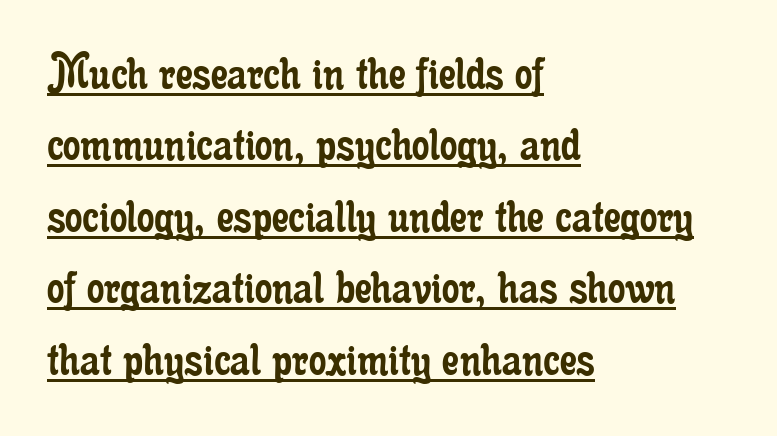
{"serif": "yes", "italic": "no", "bold": "no", "weight": "regular", "width": "condensed", "stroke_contrast": "low", "x_height": "small", "monospaced": "no", "underline": "yes", "align": "left", "line_spacing": "normal", "line_spacing_ratio": 1.3, "letter_spacing": "normal", "letter_spacing_em": 0.0, "glyph_px": 55}
